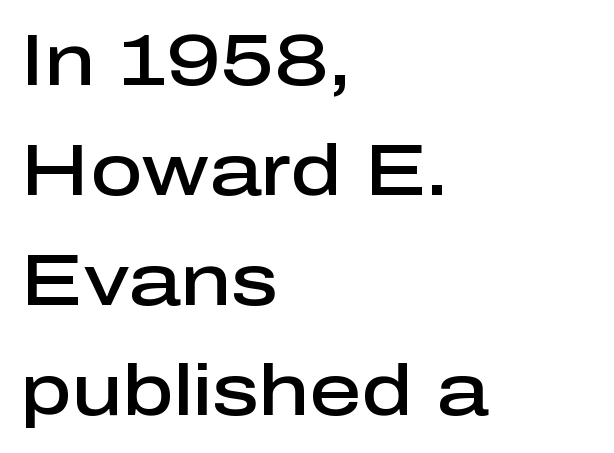
No word sits above an underline. A typesetter would label this face a sans. Letter spacing: default. These lines are rendered in a variable-pitch font.
